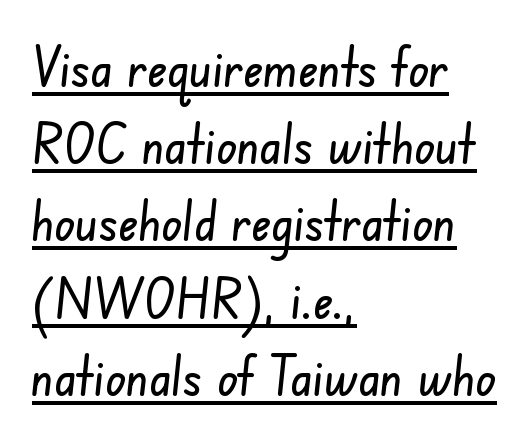
Looks like regular typesetting: each glyph gets only the width it needs. Does the copy run flush right? No — it runs flush left. The passage shown is typeset with a sans-serif family. The face used here is rendered with its standard letterfit. Compared with typical paragraphs, the rows here are spaced about the same.
